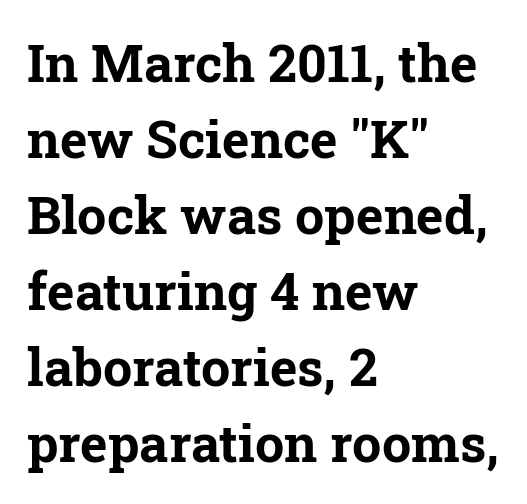
The image shows 52 px bold serif type, upright; set left-aligned, normal line spacing (1.46x), normal letter spacing, not underlined; low stroke contrast and a medium x-height.
